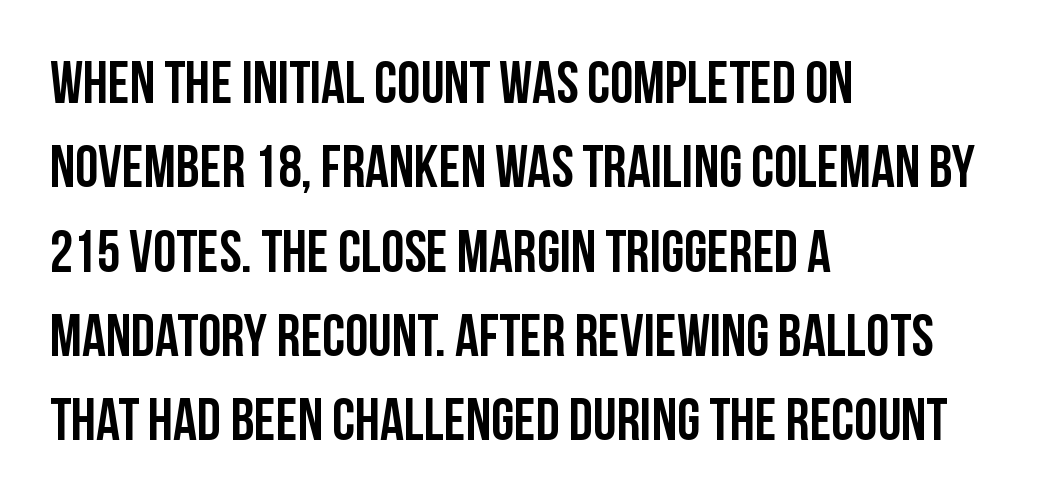
The image shows 59 px condensed sans-serif type, upright; set left-aligned, normal line spacing (1.43x), normal letter spacing, not underlined; low stroke contrast and a large x-height.
